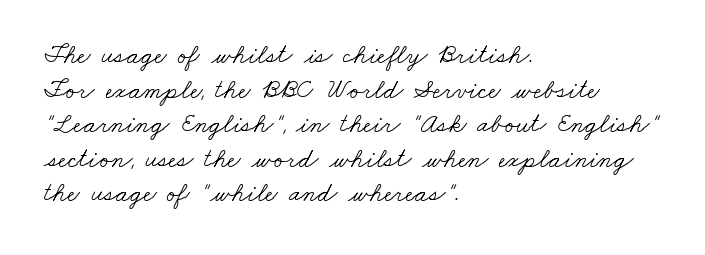
Short and long lines alike share a common starting point at left. Successive baselines arrive at the customary interval. The font is comparable to plain body text, perhaps lighter. The gap between lines stays unmarked. The passage shown has conventional tracking throughout.
